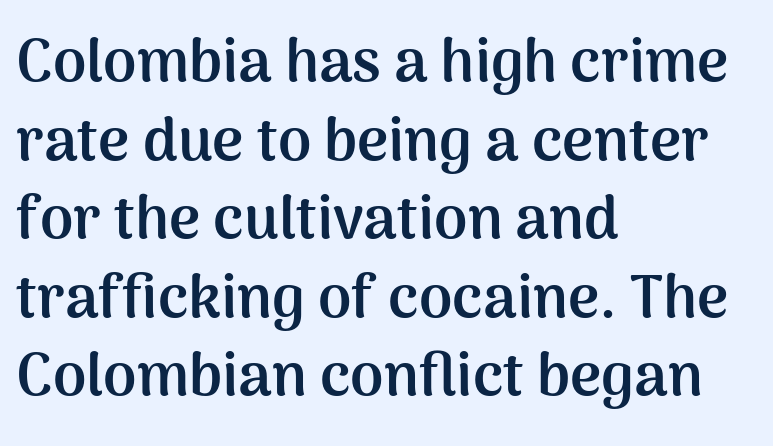
{"serif": "no", "italic": "no", "bold": "yes", "weight": "semibold", "width": "normal", "stroke_contrast": "medium", "x_height": "medium", "monospaced": "no", "underline": "no", "align": "left", "line_spacing": "normal", "line_spacing_ratio": 1.31, "letter_spacing": "normal", "letter_spacing_em": 0.0, "glyph_px": 60}
